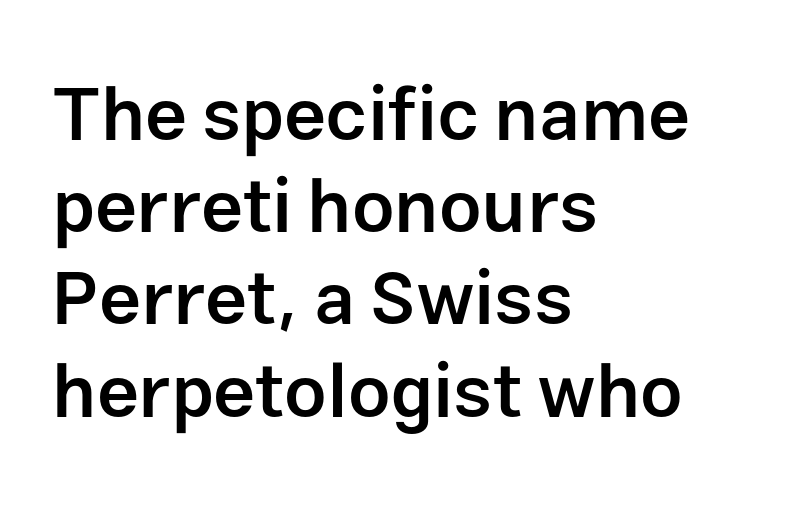
Q: Is the text bold? A: Semi-bold.
Q: Is the text italic (slanted)? A: No, it is upright.
Q: Is the typeface a serif or a sans-serif typeface? A: Sans-serif.
Q: Is the text underlined? A: No.
Q: How is the paragraph aligned? A: Left-aligned.
Q: Is the spacing between letters normal or unusually wide? A: Normal.
Q: Width (condensed, normal, or wide)? A: Normal.
Q: Stroke contrast? A: Low.
Q: x-height? A: Medium.
Q: Monospaced? A: No.
